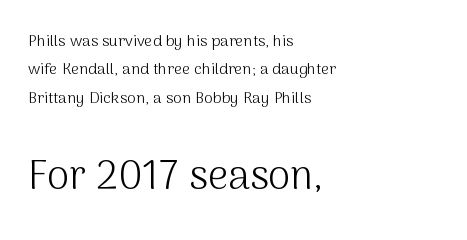
Unbolded letterforms with no extra heft. These lines are rendered in a variable-pitch font. The gaps between neighbouring characters are ordinary and unremarkable. Letters rest on an invisible, unmarked baseline. Each line starts at the same left margin while the right side varies. Tall strokes in this sample are plumb rather than angled.
